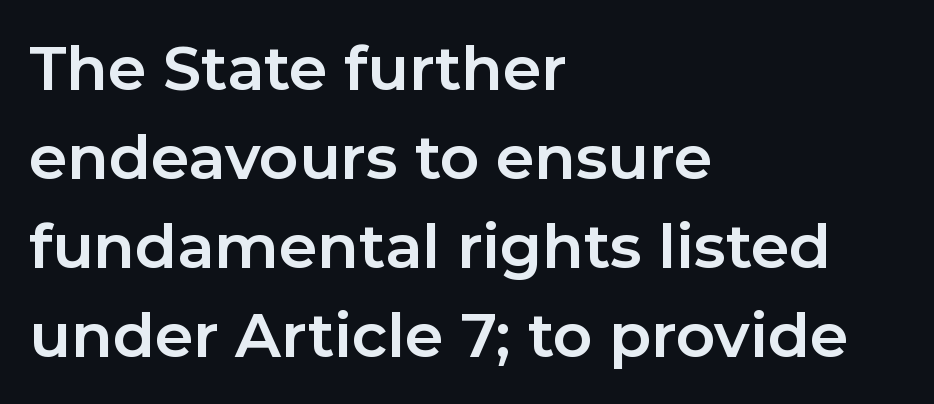
Q: Is the text bold? A: Yes.
Q: Is the text italic (slanted)? A: No, it is upright.
Q: Is the typeface a serif or a sans-serif typeface? A: Sans-serif.
Q: Is the text underlined? A: No.
Q: How is the paragraph aligned? A: Left-aligned.
Q: Is the spacing between letters normal or unusually wide? A: Normal.
Q: Is the spacing between lines tight, normal or loose? A: Normal.
Q: Width (condensed, normal, or wide)? A: Normal.
Q: Stroke contrast? A: Low.
Q: x-height? A: Medium.
Q: Monospaced? A: No.
